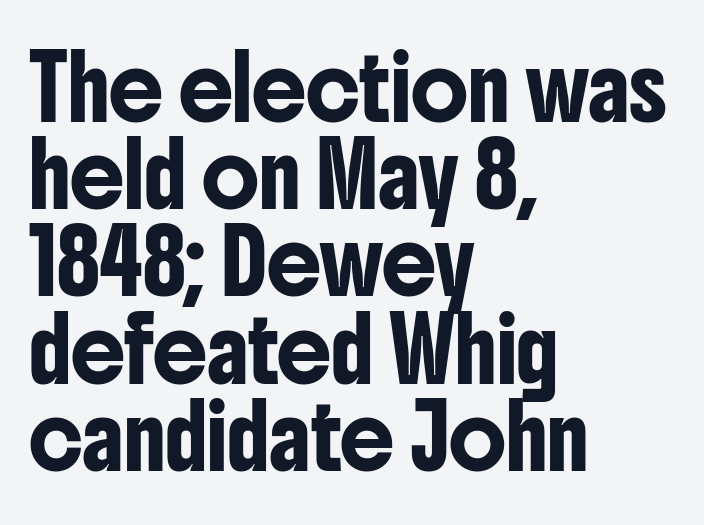
Q: Is the text italic (slanted)? A: No, it is upright.
Q: Is the typeface a serif or a sans-serif typeface? A: Sans-serif.
Q: Is the text underlined? A: No.
Q: How is the paragraph aligned? A: Left-aligned.
Q: Is the spacing between letters normal or unusually wide? A: Normal.
Q: Is the spacing between lines tight, normal or loose? A: Normal.
Q: Width (condensed, normal, or wide)? A: Condensed.
Q: Stroke contrast? A: Low.
Q: x-height? A: Medium.
Q: Monospaced? A: No.
